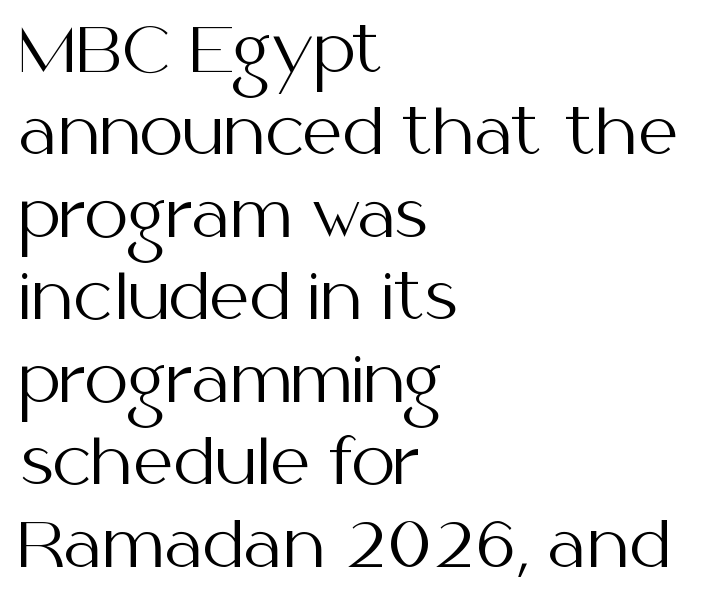
{"serif": "no", "italic": "no", "bold": "no", "weight": "regular", "width": "normal", "stroke_contrast": "medium", "x_height": "medium", "monospaced": "no", "underline": "no", "align": "left", "line_spacing": "normal", "line_spacing_ratio": 1.33, "letter_spacing": "normal", "letter_spacing_em": 0.0, "glyph_px": 62}
